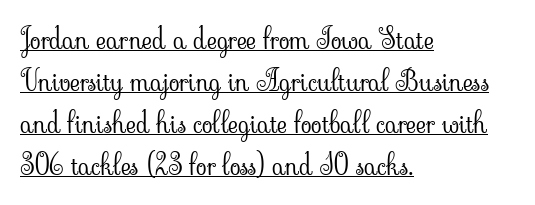
The string is rendered with underlining switched on. Stroke terminals: seriffed. The typesetter chose a ragged-right arrangement here. Style check: upright. The horizontal fit of the characters is conventional and even.
